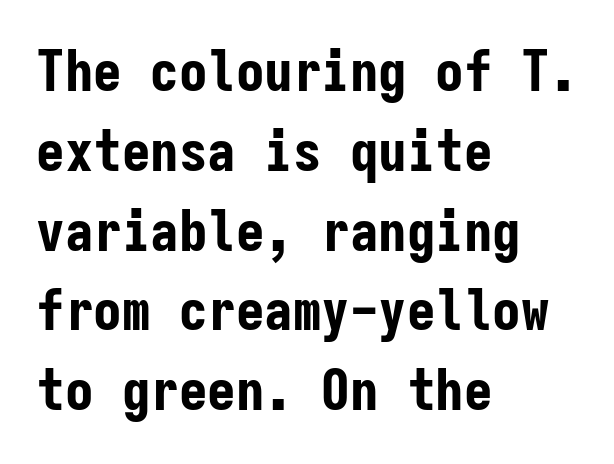
The image shows 57 px bold, condensed sans-serif type, upright, monospaced; set left-aligned, normal line spacing (1.4x), normal letter spacing, not underlined; low stroke contrast and a medium x-height.
